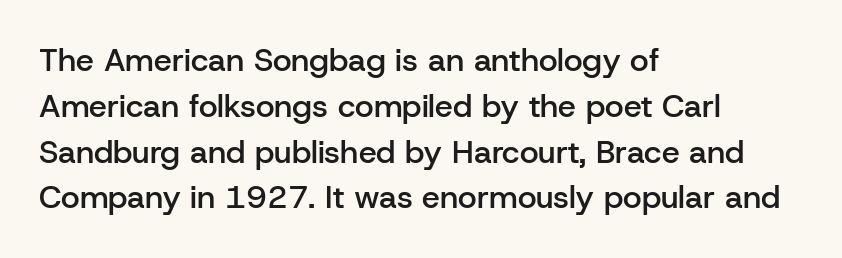
Q: Is the text bold? A: Semi-bold.
Q: Is the text italic (slanted)? A: No, it is upright.
Q: Is the typeface a serif or a sans-serif typeface? A: Sans-serif.
Q: Is the text underlined? A: No.
Q: How is the paragraph aligned? A: Left-aligned.
Q: Is the spacing between letters normal or unusually wide? A: Normal.
Q: Is the spacing between lines tight, normal or loose? A: Normal.
Q: Width (condensed, normal, or wide)? A: Normal.
Q: Stroke contrast? A: Low.
Q: x-height? A: Medium.
Q: Monospaced? A: No.
